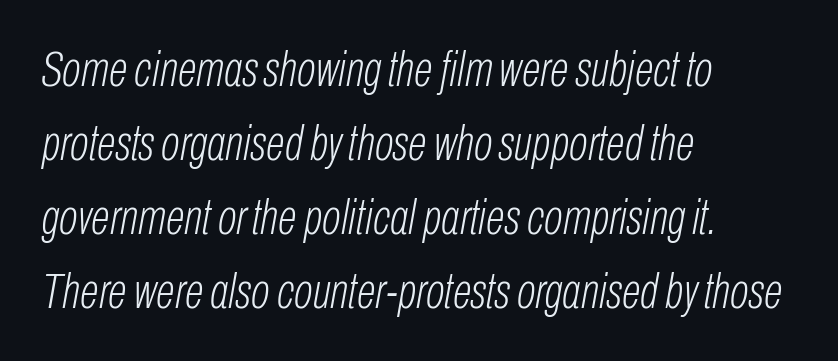
Q: Is the text bold? A: No.
Q: Is the text italic (slanted)? A: Yes, it leans right by about 10 degrees.
Q: Is the text underlined? A: No.
Q: How is the paragraph aligned? A: Left-aligned.
Q: Is the spacing between letters normal or unusually wide? A: Normal.
Q: Is the spacing between lines tight, normal or loose? A: Normal.
Q: Width (condensed, normal, or wide)? A: Condensed.
Q: Stroke contrast? A: Low.
Q: x-height? A: Medium.
Q: Monospaced? A: No.
